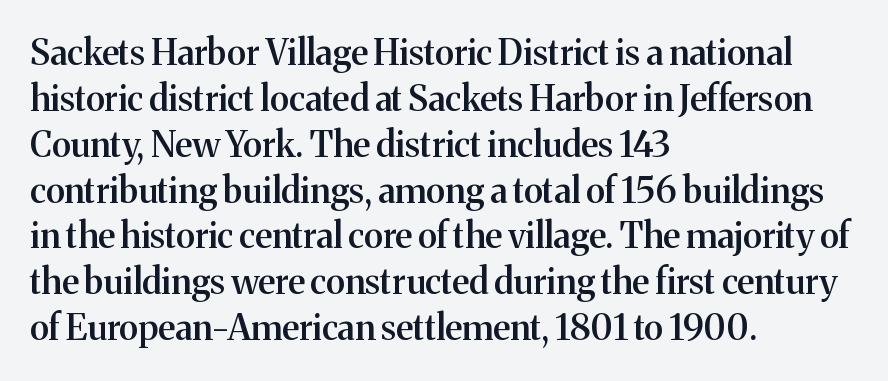
This is the in-between weight designers call semibold or demi. Italic? Not at all — the glyphs are vertical. The zone under the glyphs is completely vacant. A typesetter would call this proportional, since set widths differ per character. The vertical gap from one line to the next is medium.
